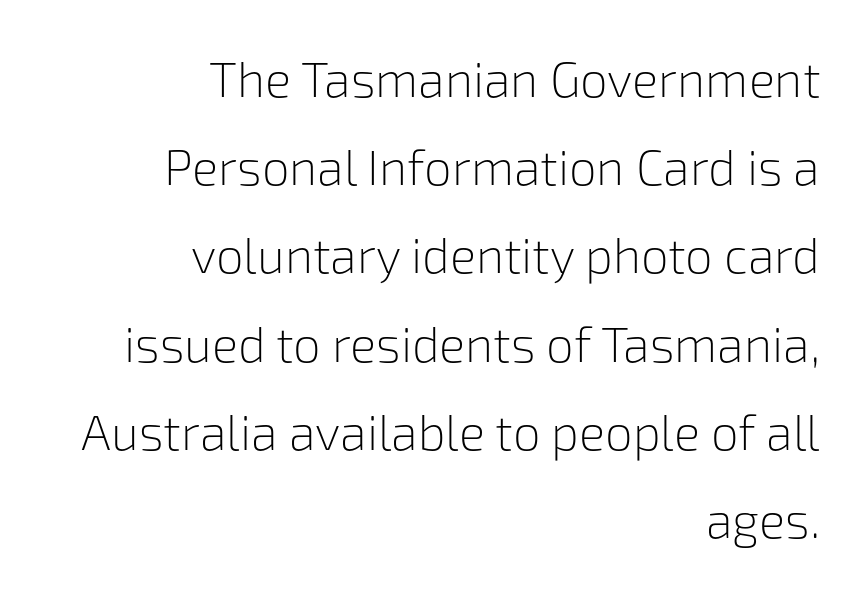
The image shows 49 px light sans-serif type, upright; set right-aligned, line spacing 1.8x, normal letter spacing, not underlined; low stroke contrast and a medium x-height.
